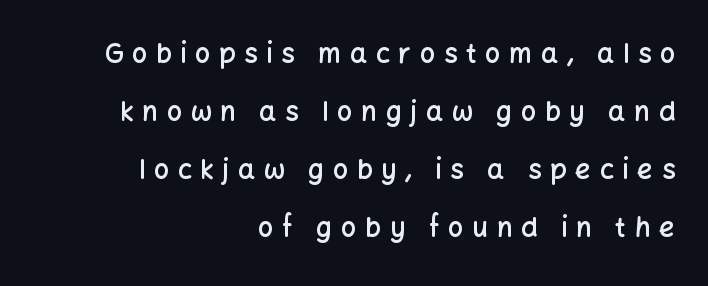
The sample has been set in demibold, a notch under bold. Characters remain perfectly vertical along every line. Type without underlining. Quick note: interline space is abundant.
